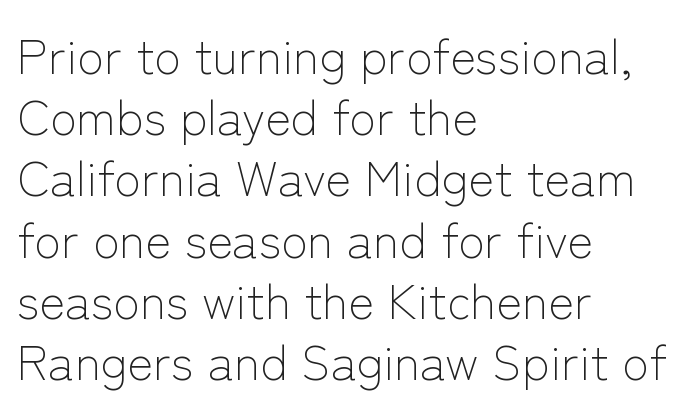
Q: Is the text bold? A: No.
Q: Is the text italic (slanted)? A: No, it is upright.
Q: Is the typeface a serif or a sans-serif typeface? A: Sans-serif.
Q: Is the text underlined? A: No.
Q: How is the paragraph aligned? A: Left-aligned.
Q: Is the spacing between letters normal or unusually wide? A: Normal.
Q: Is the spacing between lines tight, normal or loose? A: Normal.
Q: Width (condensed, normal, or wide)? A: Normal.
Q: Stroke contrast? A: Low.
Q: x-height? A: Medium.
Q: Monospaced? A: No.
